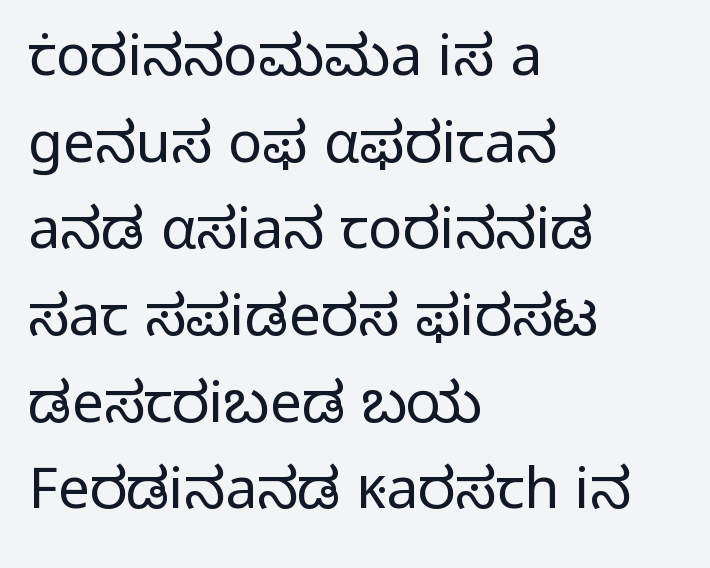
The image shows 57 px light sans-serif type, upright; set left-aligned, normal line spacing (1.52x), normal letter spacing, not underlined; low stroke contrast and a medium x-height.
